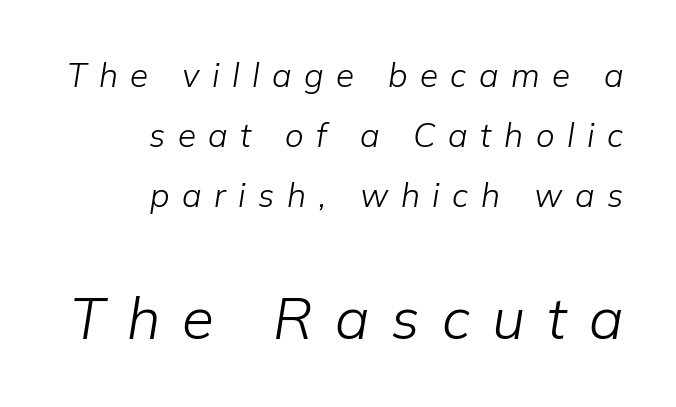
Q: Is the text bold? A: No.
Q: Is the text italic (slanted)? A: Yes, it leans right by about 9 degrees.
Q: Is the text underlined? A: No.
Q: How is the paragraph aligned? A: Right-aligned.
Q: Is the spacing between letters normal or unusually wide? A: Unusually wide.
Q: Which block of text is set in a larger size, the first (top) or the second (bottom)? A: The second (bottom) one.
Q: Width (condensed, normal, or wide)? A: Normal.
Q: Stroke contrast? A: Low.
Q: x-height? A: Medium.
Q: Monospaced? A: No.
